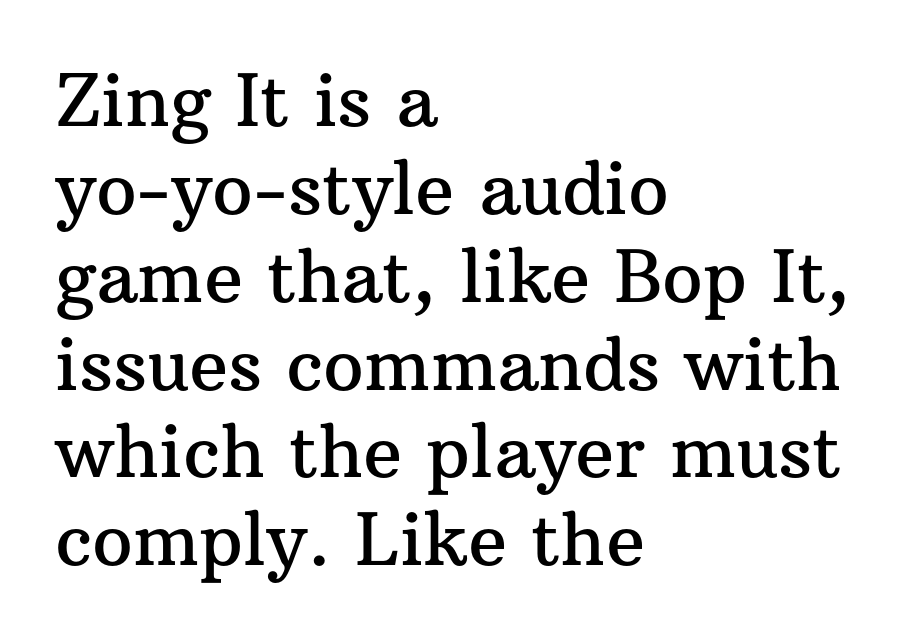
{"serif": "yes", "italic": "no", "width": "normal", "stroke_contrast": "medium", "x_height": "medium", "monospaced": "no", "underline": "no", "align": "left", "line_spacing_ratio": 1.22, "letter_spacing": "normal", "letter_spacing_em": 0.0, "glyph_px": 72}
